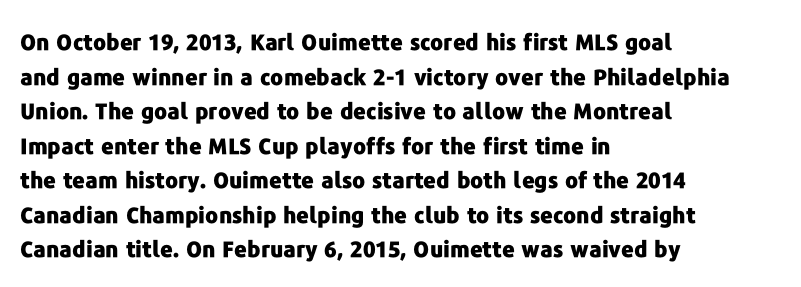
The image shows 22 px bold type, upright; set left-aligned, normal line spacing (1.57x), normal letter spacing, not underlined.
